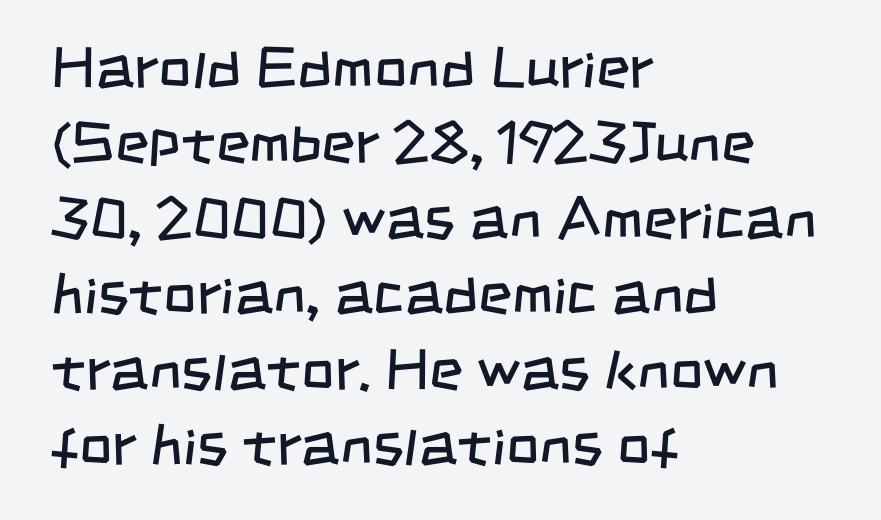
{"serif": "no", "bold": "no", "weight": "regular", "width": "condensed", "stroke_contrast": "low", "x_height": "large", "monospaced": "no", "underline": "no", "align": "left", "line_spacing": "normal", "line_spacing_ratio": 1.3, "letter_spacing": "normal", "letter_spacing_em": 0.0, "glyph_px": 58}
